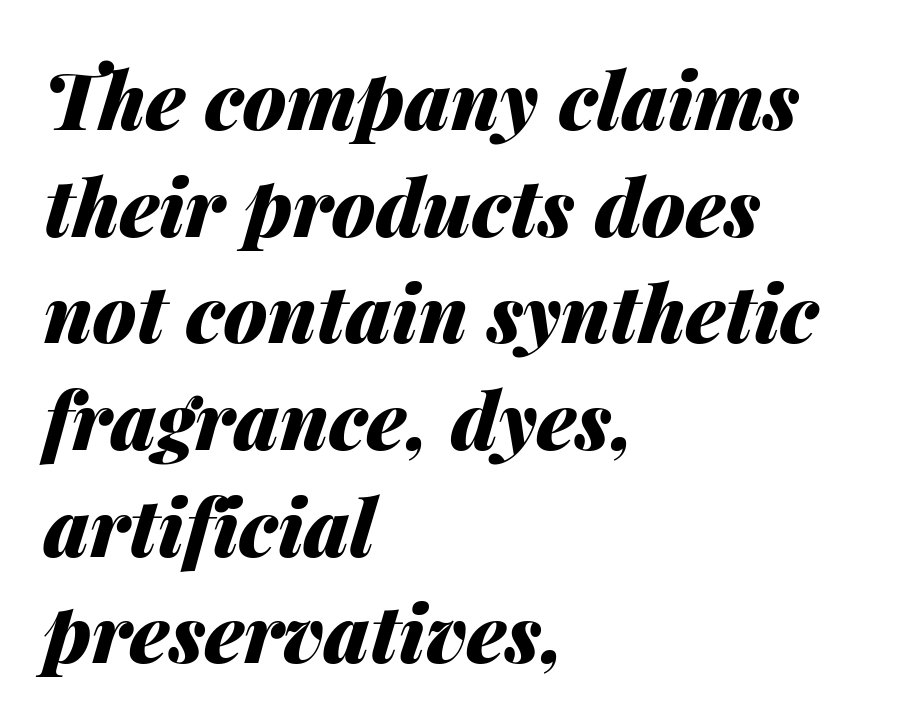
The image shows 79 px heavy type, italic (leaning right); set left-aligned, normal line spacing (1.35x), normal letter spacing, not underlined; medium stroke contrast and a medium x-height.
